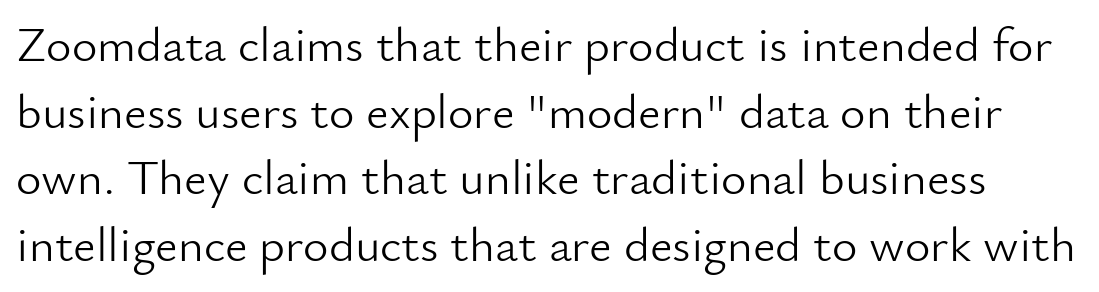
Q: Is the text bold? A: No.
Q: Is the text italic (slanted)? A: No, it is upright.
Q: Is the typeface a serif or a sans-serif typeface? A: Sans-serif.
Q: Is the text underlined? A: No.
Q: Is the spacing between letters normal or unusually wide? A: Normal.
Q: Is the spacing between lines tight, normal or loose? A: Normal.
Q: Width (condensed, normal, or wide)? A: Normal.
Q: Stroke contrast? A: Low.
Q: x-height? A: Small.
Q: Monospaced? A: No.
